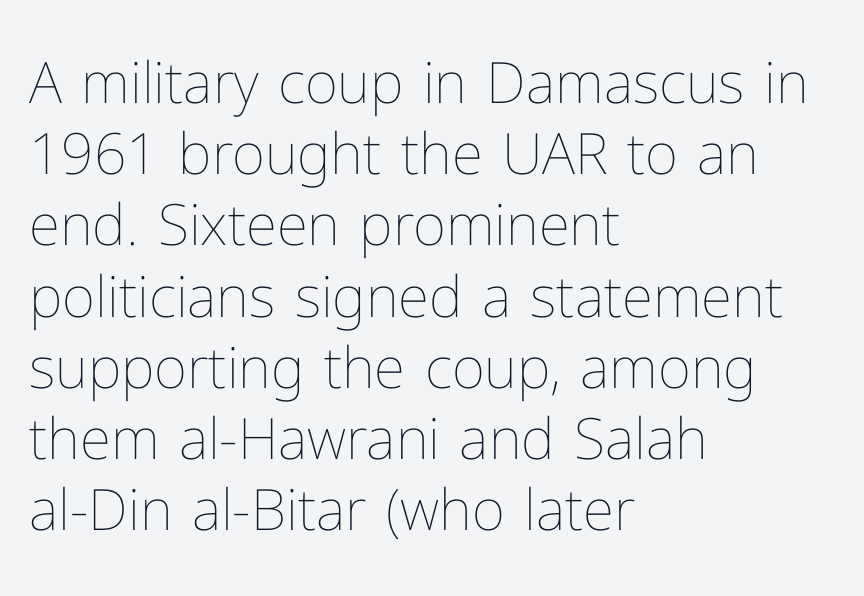
Here the designer chose a conventional face with non-uniform glyph widths. Stroke thickness stays within the range of a standard reading face or lighter. Is the letter spacing exaggerated? No — it looks like the ordinary default. If you drew a line through each stem, it would be perfectly vertical. Descenders are the only things crossing below the line.
